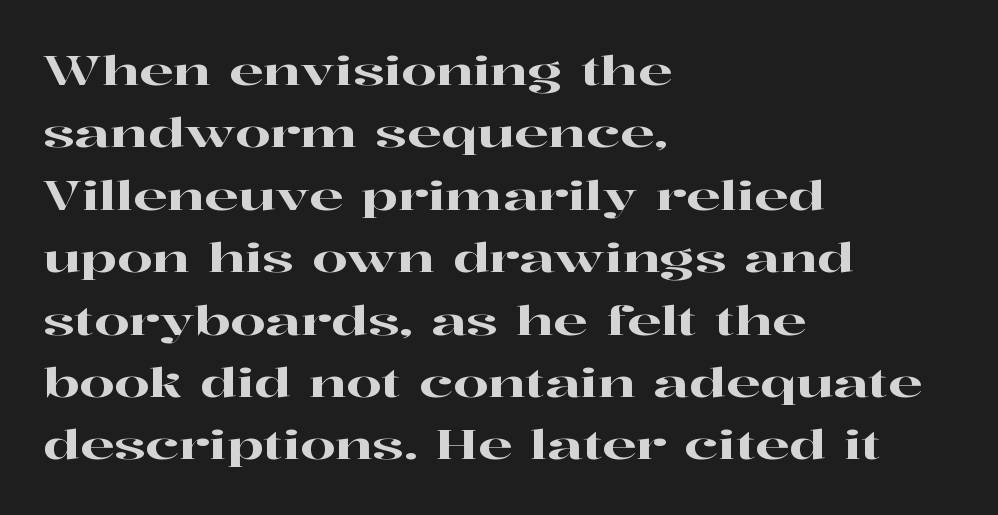
The image shows 40 px wide serif type, upright; set left-aligned, normal line spacing (1.56x), normal letter spacing, not underlined; high stroke contrast and a medium x-height.
